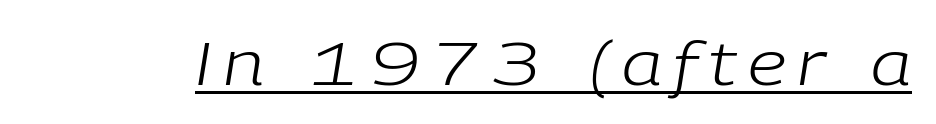
{"italic": "yes", "lean": "right", "slant_degrees": 9, "bold": "no", "weight": "light", "width": "normal", "stroke_contrast": "low", "x_height": "medium", "monospaced": "no", "underline": "yes", "glyph_px": 61}
